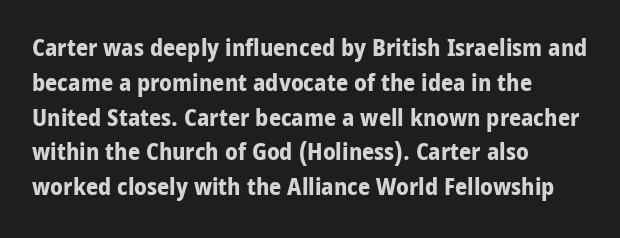
Nope, not italic — everything's standing straight. The passage shown has conventional tracking throughout. Bold? Absolutely — the strokes are thick and heavy. If you drew a ruler down the left edge, every line would touch it. The gap between lines stays unmarked. Horizontal bands of white between lines are of average thickness.
